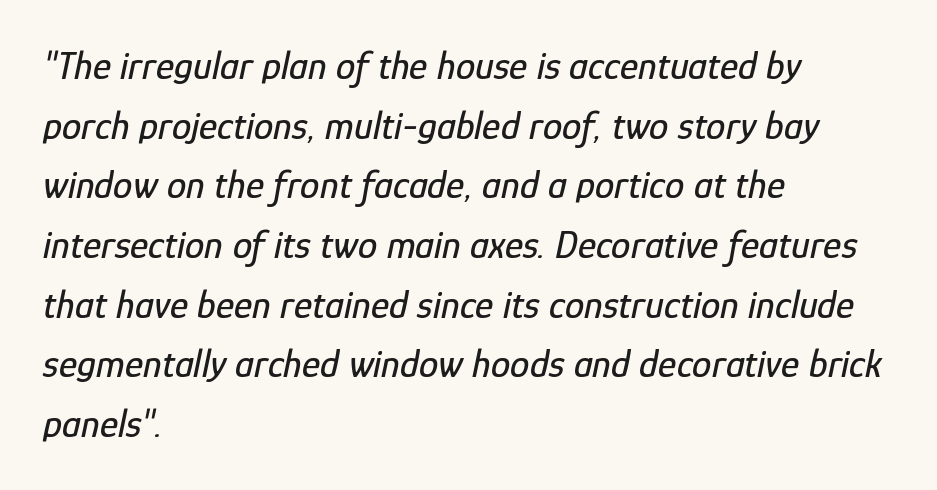
{"italic": "yes", "lean": "right", "slant_degrees": 12, "width": "condensed", "stroke_contrast": "low", "x_height": "medium", "monospaced": "no", "underline": "no", "align": "left", "line_spacing": "normal", "line_spacing_ratio": 1.53, "letter_spacing": "normal", "letter_spacing_em": 0.0, "glyph_px": 39}
